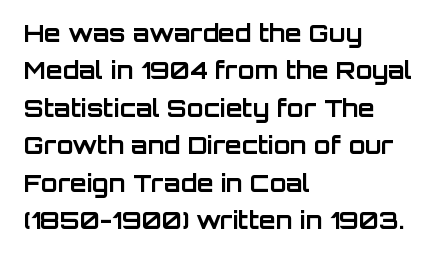
{"italic": "no", "bold": "yes", "underline": "no", "align": "left", "line_spacing": "normal", "line_spacing_ratio": 1.56, "letter_spacing": "normal", "letter_spacing_em": 0.0, "glyph_px": 24}
